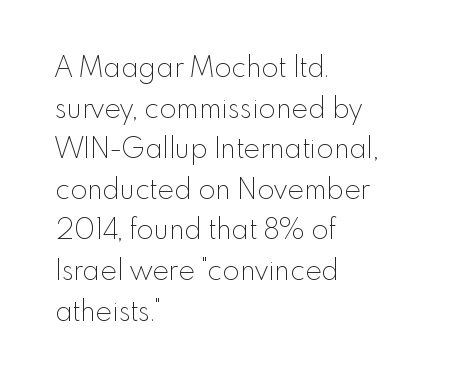
The image shows 28 px thin sans-serif type, upright; set left-aligned, normal line spacing (1.45x), normal letter spacing, not underlined; a small x-height.
